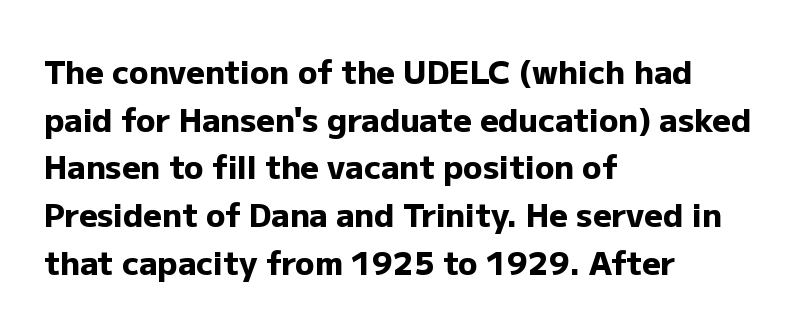
{"serif": "no", "italic": "no", "bold": "yes", "weight": "heavy", "width": "normal", "stroke_contrast": "low", "x_height": "medium", "monospaced": "no", "underline": "no", "align": "left", "line_spacing": "normal", "line_spacing_ratio": 1.49, "letter_spacing": "normal", "letter_spacing_em": 0.0, "glyph_px": 32}
